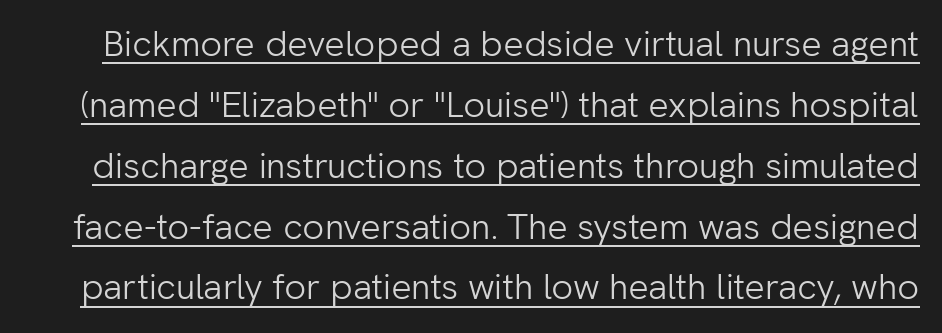
Q: Is the text bold? A: No.
Q: Is the text italic (slanted)? A: No, it is upright.
Q: Is the typeface a serif or a sans-serif typeface? A: Sans-serif.
Q: Is the text underlined? A: Yes.
Q: Is the spacing between letters normal or unusually wide? A: Normal.
Q: Is the spacing between lines tight, normal or loose? A: Normal.
Q: Width (condensed, normal, or wide)? A: Normal.
Q: Stroke contrast? A: Low.
Q: x-height? A: Medium.
Q: Monospaced? A: No.
